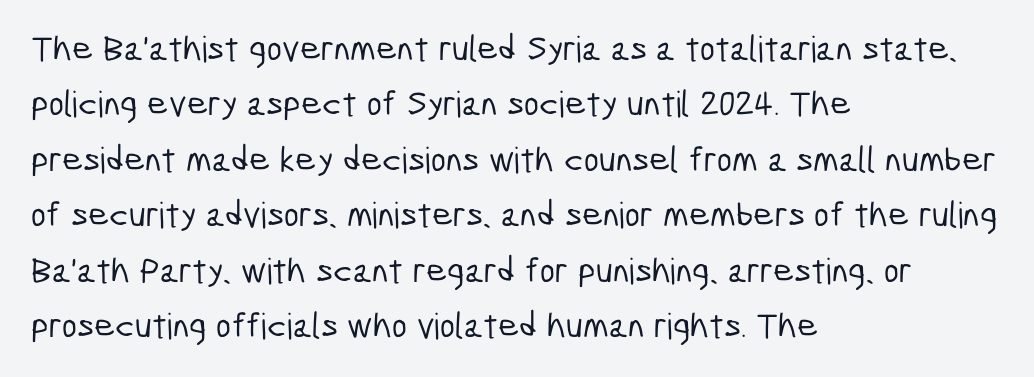
Q: Is the typeface a serif or a sans-serif typeface? A: Sans-serif.
Q: Is the text underlined? A: No.
Q: How is the paragraph aligned? A: Left-aligned.
Q: Is the spacing between letters normal or unusually wide? A: Normal.
Q: Is the spacing between lines tight, normal or loose? A: Normal.
Q: Width (condensed, normal, or wide)? A: Condensed.
Q: Stroke contrast? A: Low.
Q: x-height? A: Medium.
Q: Monospaced? A: No.
